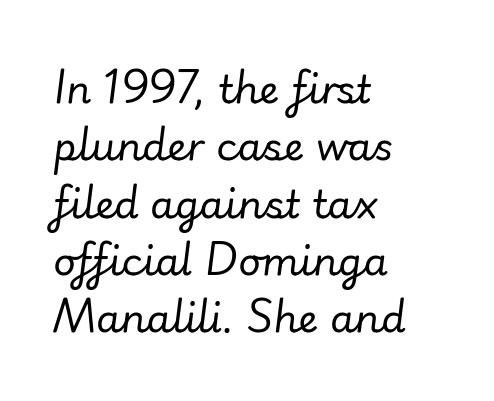
The image shows 39 px regular-weight type, italic (leaning right); set left-aligned, normal line spacing (1.47x), normal letter spacing, not underlined; low stroke contrast and a small x-height.
